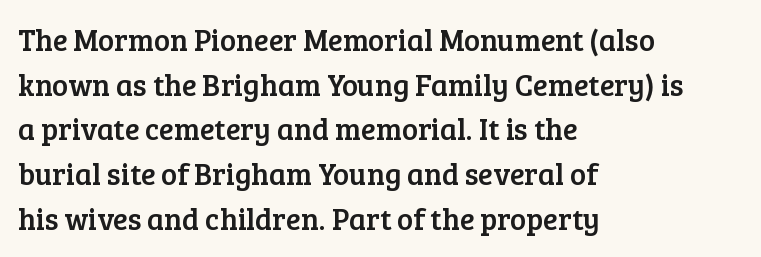
Q: Is the text italic (slanted)? A: No, it is upright.
Q: Is the typeface a serif or a sans-serif typeface? A: Serif.
Q: Is the text underlined? A: No.
Q: How is the paragraph aligned? A: Left-aligned.
Q: Is the spacing between letters normal or unusually wide? A: Normal.
Q: Is the spacing between lines tight, normal or loose? A: Normal.
Q: Width (condensed, normal, or wide)? A: Normal.
Q: Stroke contrast? A: Low.
Q: x-height? A: Medium.
Q: Monospaced? A: No.
